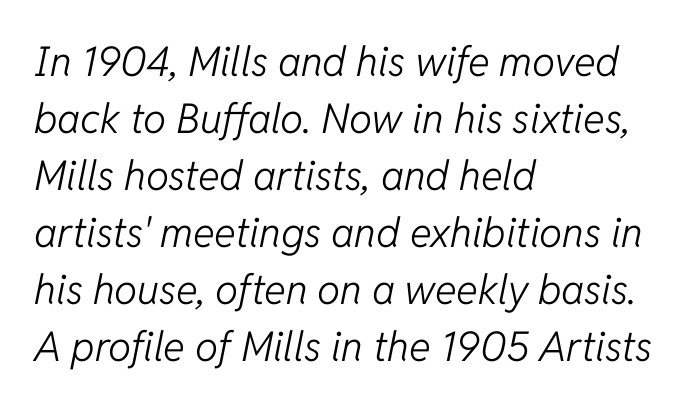
{"italic": "yes", "lean": "right", "slant_degrees": 11, "bold": "no", "weight": "light", "width": "normal", "stroke_contrast": "low", "x_height": "medium", "monospaced": "no", "underline": "no", "align": "left", "line_spacing": "normal", "line_spacing_ratio": 1.39, "letter_spacing": "normal", "letter_spacing_em": 0.0, "glyph_px": 41}
